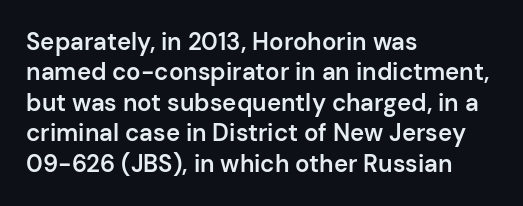
The paragraph shown leans on its left margin. A bit beefed up — I'd call it semibold rather than bold. The area under the type is left untouched. The horizontal fit of the characters is conventional and even. Students, observe: this is what conventionally led text looks like.
